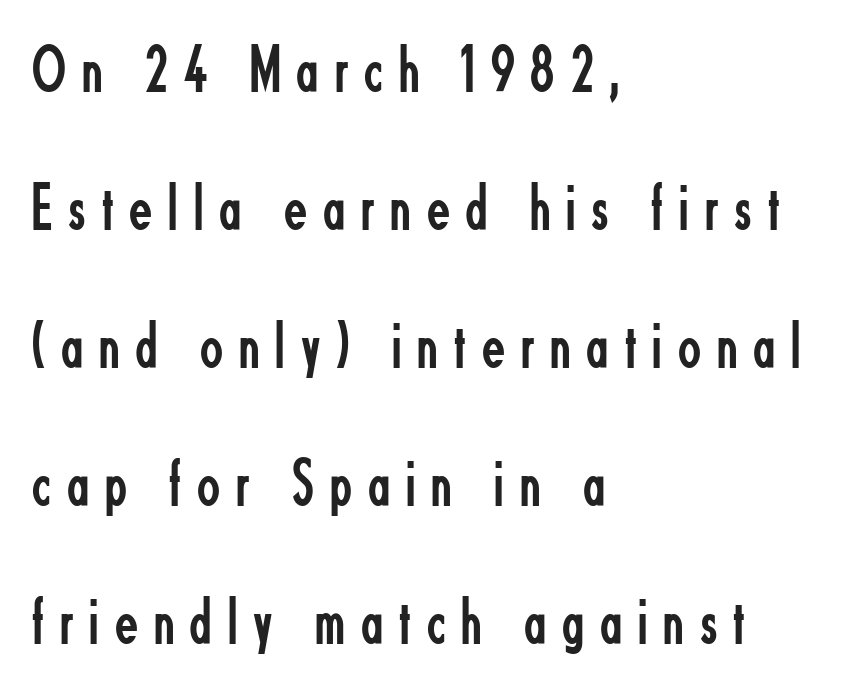
Q: Is the text bold? A: No.
Q: Is the text italic (slanted)? A: No, it is upright.
Q: Is the typeface a serif or a sans-serif typeface? A: Sans-serif.
Q: Is the text underlined? A: No.
Q: How is the paragraph aligned? A: Left-aligned.
Q: Is the spacing between letters normal or unusually wide? A: Unusually wide.
Q: Is the spacing between lines tight, normal or loose? A: Loose.
Q: Width (condensed, normal, or wide)? A: Condensed.
Q: Stroke contrast? A: Low.
Q: x-height? A: Small.
Q: Monospaced? A: No.
